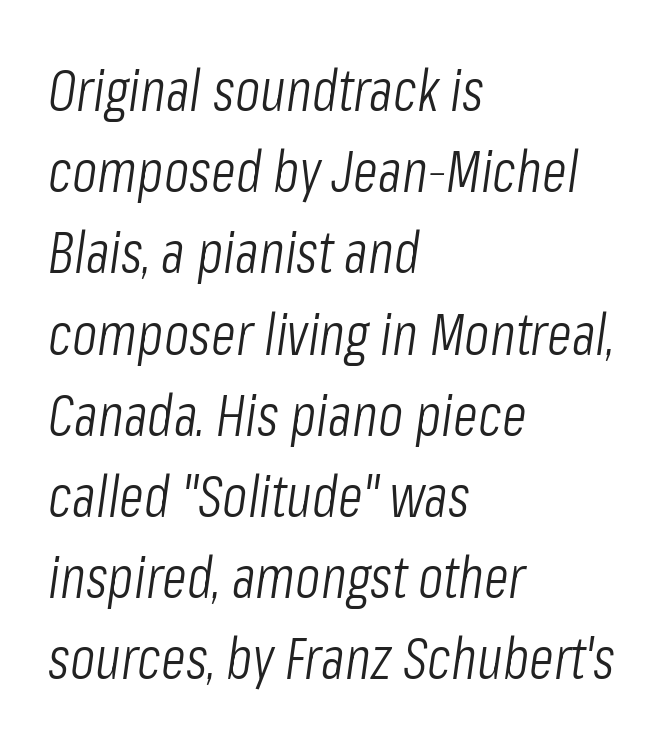
The image shows 58 px light, condensed type, italic (leaning right); set left-aligned, normal line spacing (1.4x), normal letter spacing, not underlined; low stroke contrast and a medium x-height.
